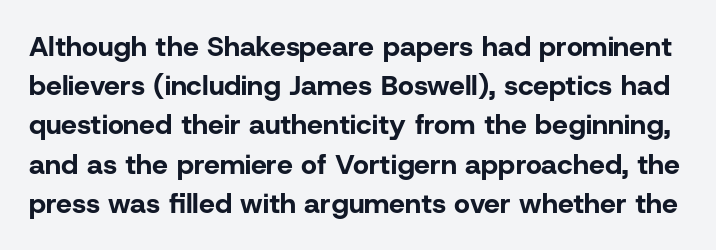
Q: Is the text bold? A: Yes.
Q: Is the text italic (slanted)? A: No, it is upright.
Q: Is the typeface a serif or a sans-serif typeface? A: Sans-serif.
Q: Is the text underlined? A: No.
Q: Is the spacing between letters normal or unusually wide? A: Normal.
Q: Is the spacing between lines tight, normal or loose? A: Normal.
Q: Width (condensed, normal, or wide)? A: Normal.
Q: Stroke contrast? A: Low.
Q: x-height? A: Medium.
Q: Monospaced? A: No.
